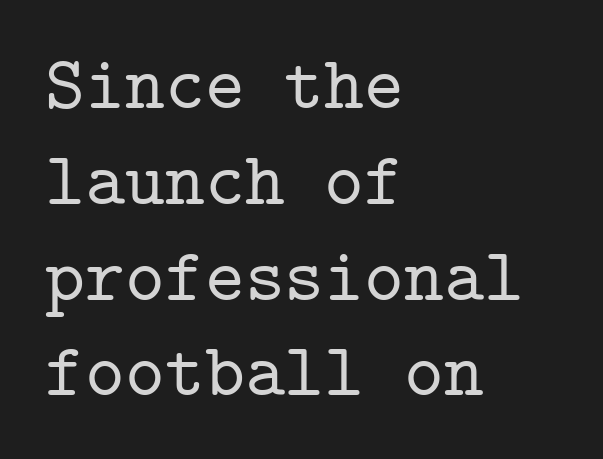
Letterform terminals end in serifs throughout the passage. The foot of each line stays bare and open. Characters remain perfectly vertical along every line. The lines sit at an ordinary, default distance from one another.
